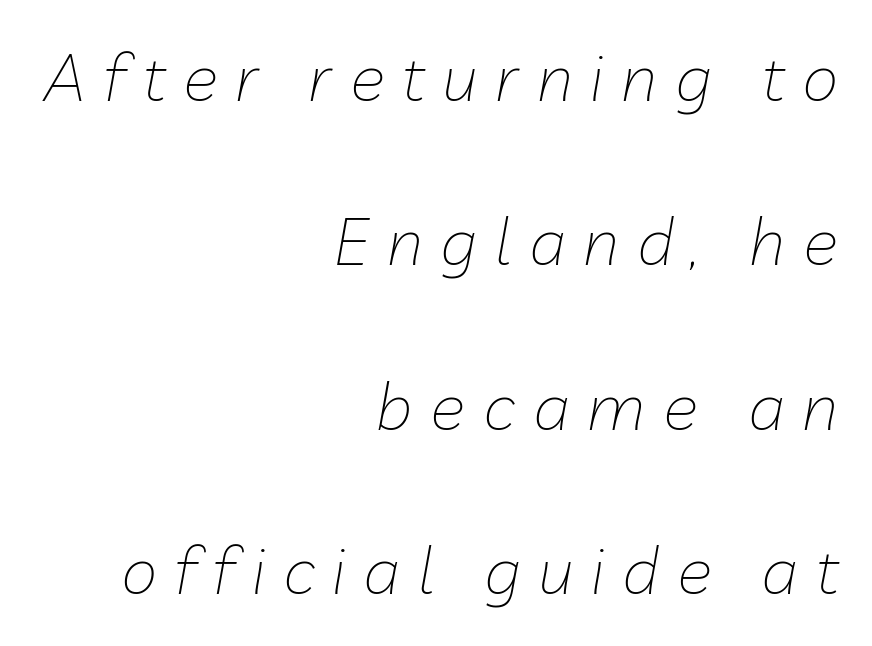
The image shows 66 px thin type, italic (leaning right); set right-aligned, loose line spacing (2.49x), unusually wide letter spacing (+0.27 em), not underlined; low stroke contrast and a medium x-height.
